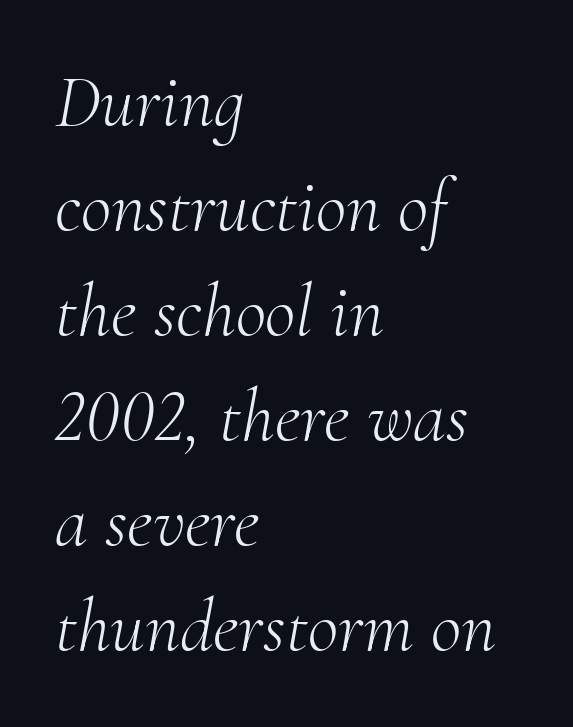
Q: Is the text bold? A: No.
Q: Is the text italic (slanted)? A: Yes, it leans right by about 10 degrees.
Q: Is the typeface a serif or a sans-serif typeface? A: Serif.
Q: Is the text underlined? A: No.
Q: How is the paragraph aligned? A: Left-aligned.
Q: Is the spacing between letters normal or unusually wide? A: Normal.
Q: Is the spacing between lines tight, normal or loose? A: Normal.
Q: Width (condensed, normal, or wide)? A: Normal.
Q: Stroke contrast? A: Medium.
Q: x-height? A: Small.
Q: Monospaced? A: No.
